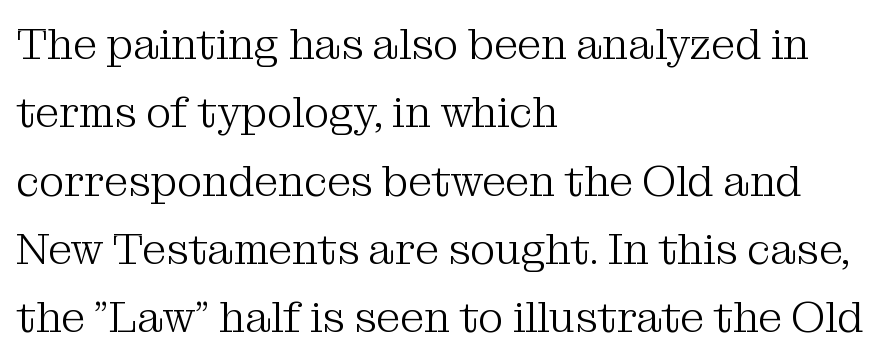
{"serif": "yes", "italic": "no", "bold": "no", "weight": "light", "width": "normal", "stroke_contrast": "medium", "x_height": "medium", "monospaced": "no", "underline": "no", "align": "left", "line_spacing": "normal", "line_spacing_ratio": 1.59, "letter_spacing": "normal", "letter_spacing_em": 0.0, "glyph_px": 43}
